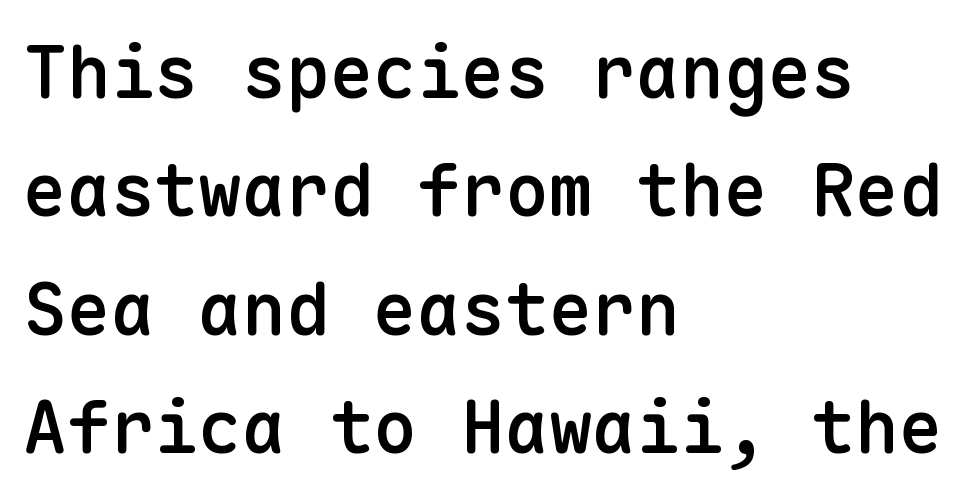
The image shows 73 px semibold sans-serif type, upright, monospaced; set left-aligned, normal line spacing (1.62x), normal letter spacing, not underlined; low stroke contrast and a medium x-height.
